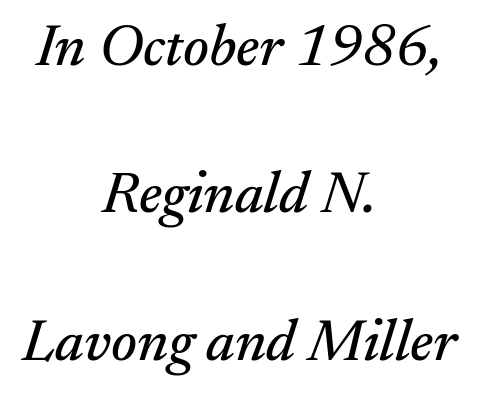
The image shows 59 px serif type, italic (leaning right); set centered, loose line spacing (2.5x), normal letter spacing, not underlined; medium stroke contrast and a small x-height.
